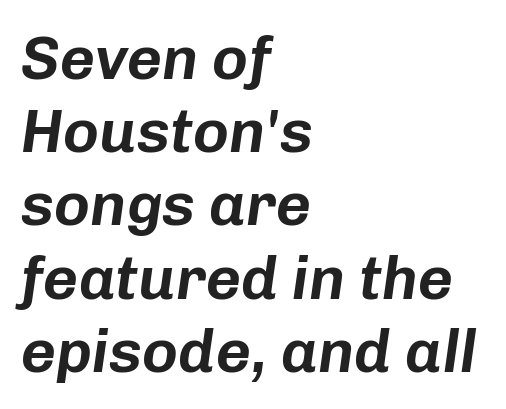
Q: Is the text italic (slanted)? A: Yes, it leans right by about 8 degrees.
Q: Is the text underlined? A: No.
Q: How is the paragraph aligned? A: Left-aligned.
Q: Is the spacing between letters normal or unusually wide? A: Normal.
Q: Width (condensed, normal, or wide)? A: Normal.
Q: Stroke contrast? A: Low.
Q: x-height? A: Medium.
Q: Monospaced? A: No.
